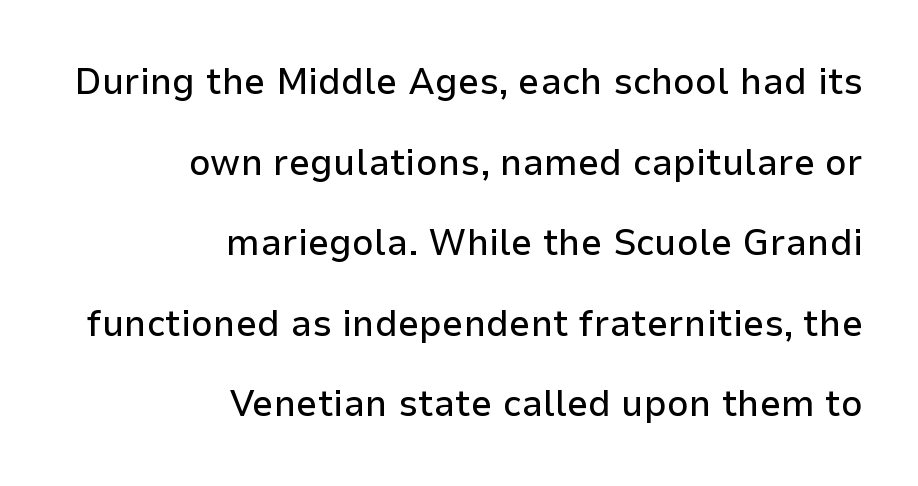
{"serif": "no", "italic": "no", "width": "normal", "stroke_contrast": "low", "x_height": "medium", "monospaced": "no", "underline": "no", "align": "right", "line_spacing": "loose", "line_spacing_ratio": 2.12, "letter_spacing": "normal", "letter_spacing_em": 0.0, "glyph_px": 38}
